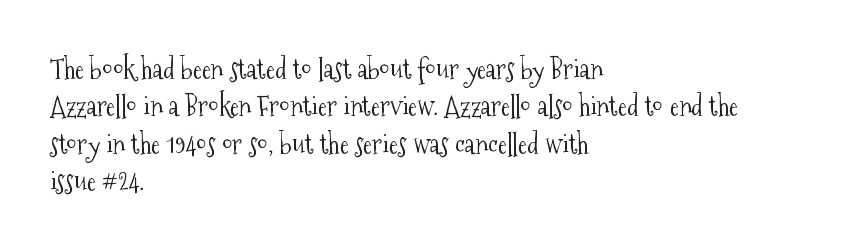
The image shows 27 px text type, upright; set left-aligned, normal line spacing (1.38x), normal letter spacing, not underlined.
